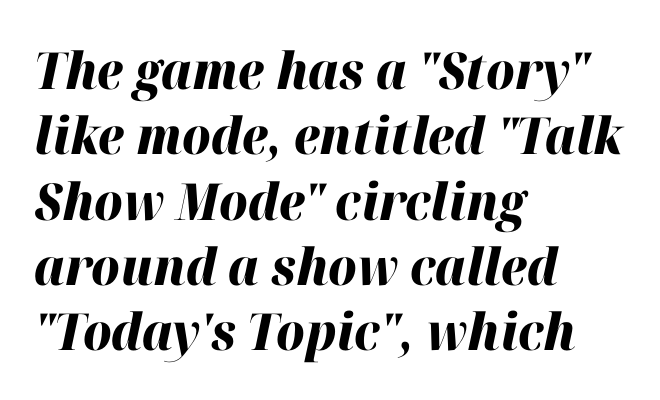
Q: Is the text bold? A: Yes.
Q: Is the text italic (slanted)? A: Yes, it leans right by about 12 degrees.
Q: Is the text underlined? A: No.
Q: How is the paragraph aligned? A: Left-aligned.
Q: Is the spacing between letters normal or unusually wide? A: Normal.
Q: Is the spacing between lines tight, normal or loose? A: Normal.
Q: Width (condensed, normal, or wide)? A: Normal.
Q: Stroke contrast? A: High.
Q: x-height? A: Medium.
Q: Monospaced? A: No.
